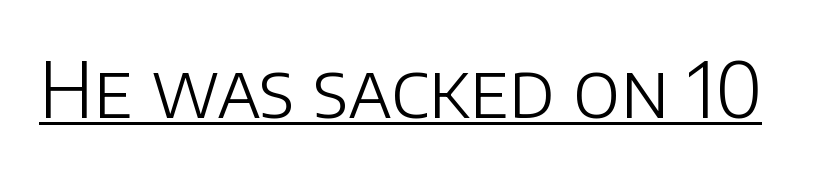
A baseline rule has been typeset under these characters. The passage shown is typed in a proportional face where columns would drift. The line texture is even and compact thanks to regular tracking. Is the stroke heavy? The answer is a plain regular-or-lighter. Italic: no, the glyphs are upright roman.
